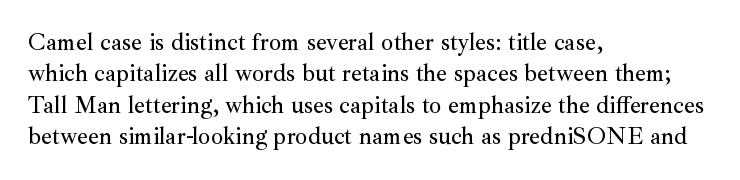
Here the glyphs are tracked normally, forming tight word shapes. Type without underlining. A roman cut, with each character standing at attention. A classic flush-left, rag-right setting is used for this passage.
